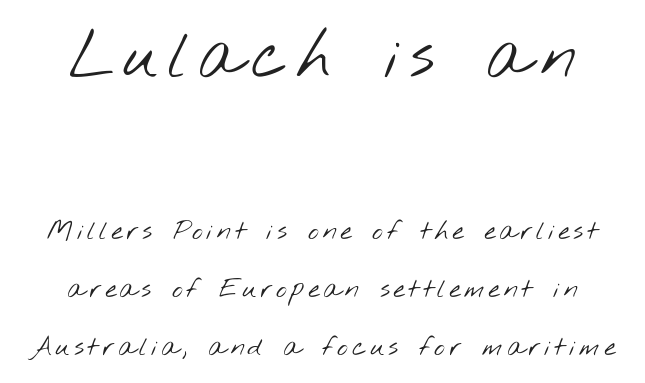
Weight: regular or lighter. Is the block centered? Yes — each line is placed symmetrically about the middle. The string is rendered with underlining switched off. The lines are spread far apart with generous leading. The rendering uses natural spacing where letterforms have individual widths. Reading top to bottom, the characters get smaller at the block break.
